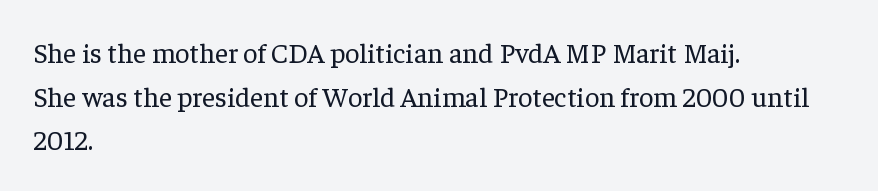
{"serif": "yes", "italic": "no", "bold": "no", "weight": "regular", "width": "normal", "stroke_contrast": "low", "x_height": "medium", "monospaced": "no", "underline": "no", "align": "left", "line_spacing": "normal", "line_spacing_ratio": 1.56, "letter_spacing": "normal", "letter_spacing_em": 0.0, "glyph_px": 28}
